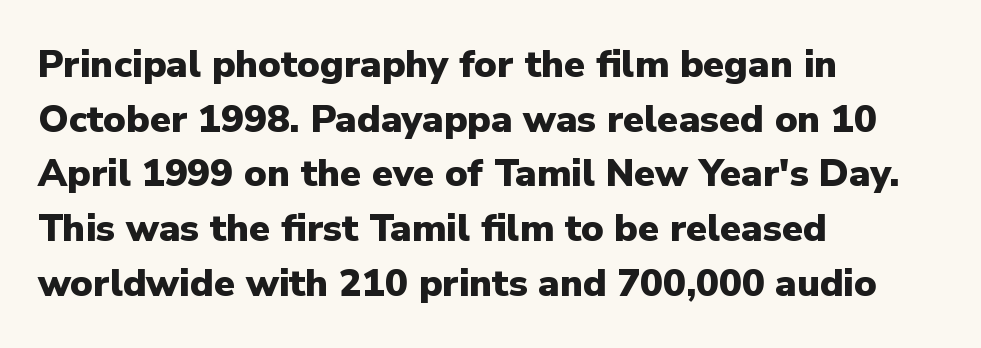
These words are printed bold, with thick strokes throughout. A bare baseline throughout the passage. The glyphs in this specimen are sans serif. A typesetter would call this proportional, since set widths differ per character. Italic: no, the glyphs are upright roman. The lines in this sample share a left origin and differ only in where they stop.
